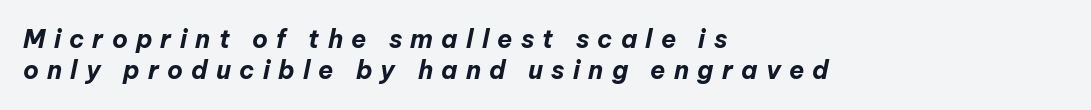
Q: Is the text bold? A: Yes.
Q: Is the text italic (slanted)? A: Yes, it leans right by about 12 degrees.
Q: Is the text underlined? A: No.
Q: How is the paragraph aligned? A: Left-aligned.
Q: Is the spacing between letters normal or unusually wide? A: Unusually wide.
Q: Is the spacing between lines tight, normal or loose? A: Normal.
